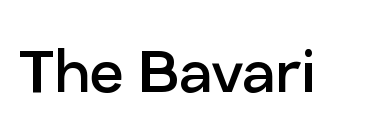
You can tell it's not italic because the verticals are truly vertical. Caption: standard tracking, unaltered. Type style note: lacks serifs. Beneath every word, the page is bare. Vertical stems look standard width or narrower in stroke. Think of a printed novel: that variable character pitch is what you see here.
